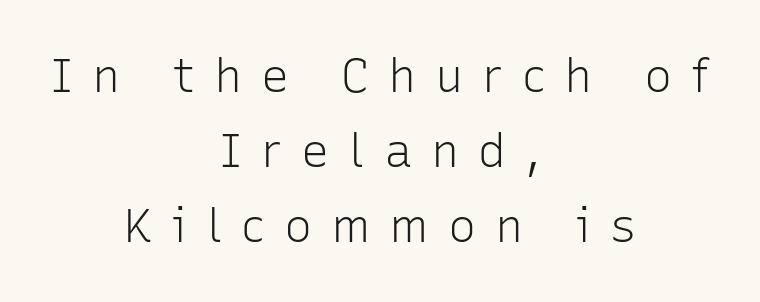
The image shows 47 px light sans-serif type, upright; set centered, normal line spacing (1.6x), unusually wide letter spacing (+0.4 em), not underlined; low stroke contrast and a medium x-height.
